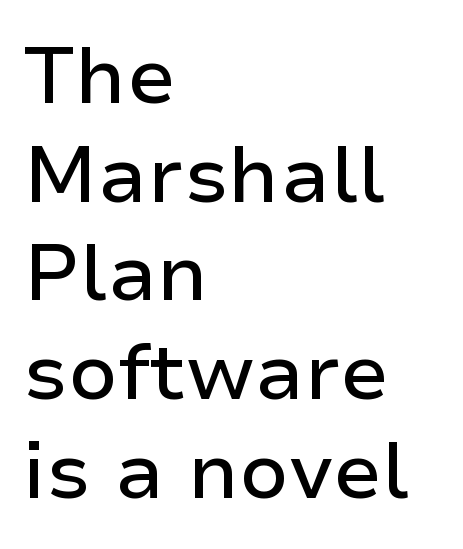
Varying glyph widths throughout — classic text-font behaviour. This sample keeps an unexceptional amount of space between lines. Layout note: lines flush left. Grotesque or geometric, the face here clearly has no serifs. Compared with typical body copy, the letter spacing here is the same.
